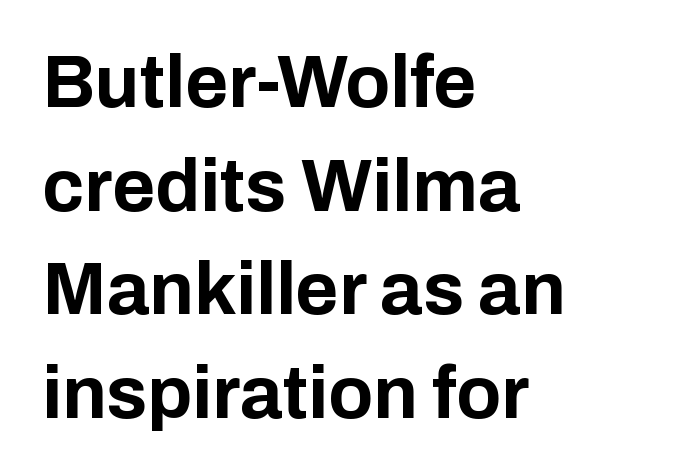
Inter-character spacing is left at the font's built-in metrics. The glyphs have the mass of a bold cut. The glyphs are unaccompanied by any horizontal stroke below them. Style check: upright. Classification — sans serif. Horizontally, the lines are justified to the leading edge only.
